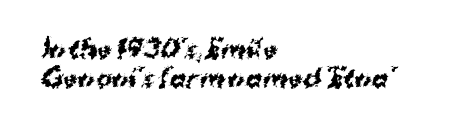
{"bold": "yes", "underline": "no", "align": "left", "line_spacing_ratio": 1.22, "letter_spacing": "normal", "letter_spacing_em": 0.0, "glyph_px": 24}
